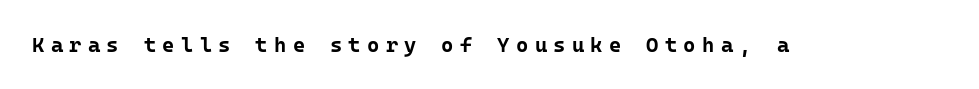
The image shows 21 px bold type, upright; set unusually wide letter spacing (+0.3 em), not underlined.
